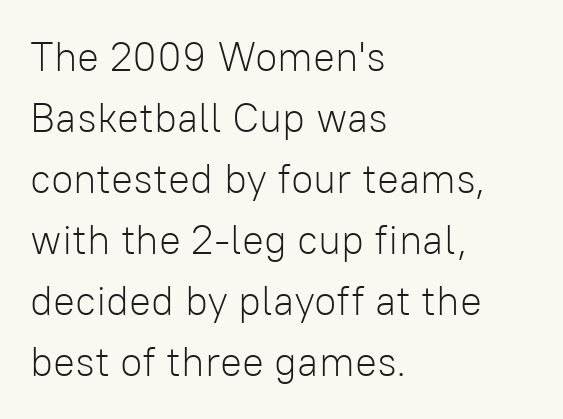
The image shows 41 px light sans-serif type, upright; set left-aligned, normal line spacing (1.49x), normal letter spacing, not underlined; low stroke contrast and a medium x-height.
